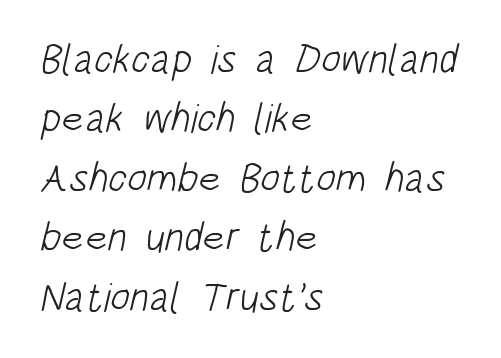
Q: Is the text bold? A: No.
Q: Is the typeface a serif or a sans-serif typeface? A: Sans-serif.
Q: Is the text underlined? A: No.
Q: How is the paragraph aligned? A: Left-aligned.
Q: Is the spacing between letters normal or unusually wide? A: Normal.
Q: Is the spacing between lines tight, normal or loose? A: Normal.
Q: Width (condensed, normal, or wide)? A: Condensed.
Q: Stroke contrast? A: Low.
Q: x-height? A: Large.
Q: Monospaced? A: No.
